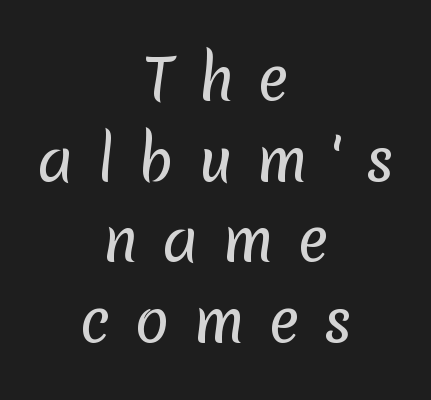
Q: Is the text bold? A: No.
Q: Is the typeface a serif or a sans-serif typeface? A: Sans-serif.
Q: Is the text underlined? A: No.
Q: How is the paragraph aligned? A: Centered.
Q: Is the spacing between letters normal or unusually wide? A: Unusually wide.
Q: Is the spacing between lines tight, normal or loose? A: Normal.
Q: Width (condensed, normal, or wide)? A: Normal.
Q: Stroke contrast? A: Low.
Q: x-height? A: Medium.
Q: Monospaced? A: No.
